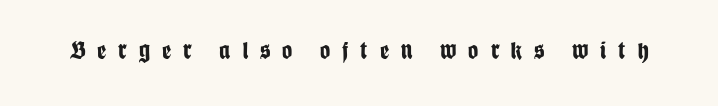
{"italic": "no", "bold": "yes", "underline": "no", "letter_spacing": "wide", "letter_spacing_em": 0.48, "glyph_px": 25}
